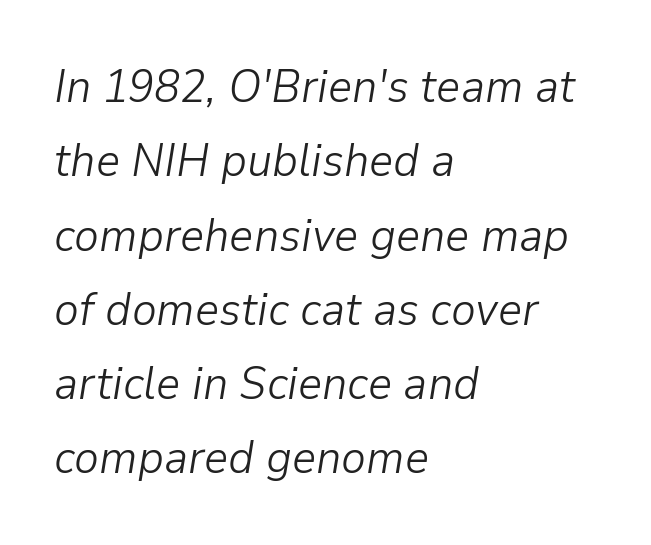
The image shows 47 px light type, italic (leaning right); set left-aligned, normal line spacing (1.58x), normal letter spacing, not underlined; low stroke contrast and a medium x-height.
